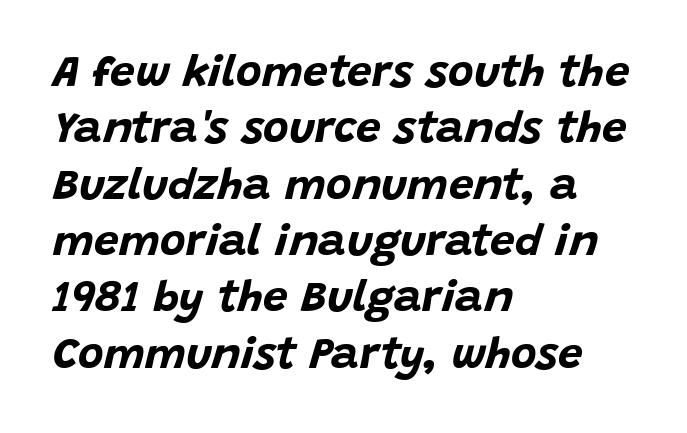
The image shows 44 px bold type, italic (leaning right); set left-aligned, normal line spacing (1.28x), normal letter spacing, not underlined; low stroke contrast and a large x-height.
